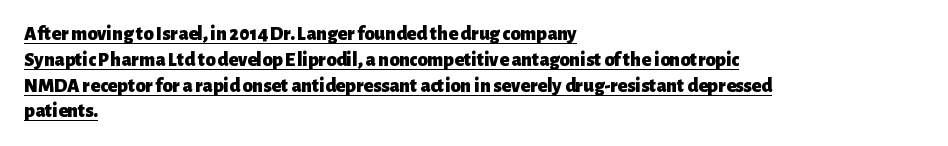
Q: Is the text bold? A: Yes.
Q: Is the text italic (slanted)? A: No, it is upright.
Q: Is the text underlined? A: Yes.
Q: How is the paragraph aligned? A: Left-aligned.
Q: Is the spacing between letters normal or unusually wide? A: Normal.
Q: Is the spacing between lines tight, normal or loose? A: Normal.
